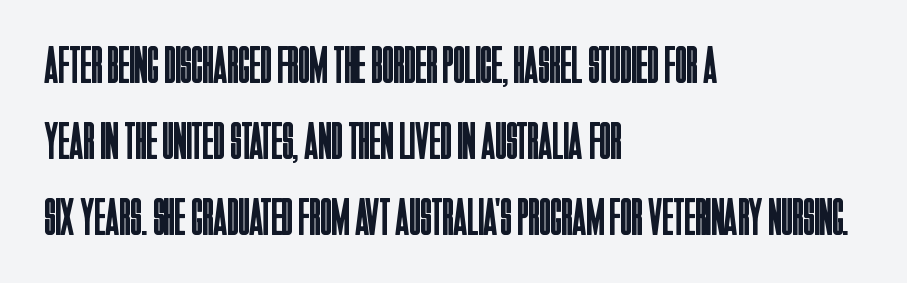
The image shows 52 px regular-weight, condensed sans-serif type, upright; set left-aligned, normal line spacing (1.46x), normal letter spacing, not underlined; low stroke contrast and a large x-height.
